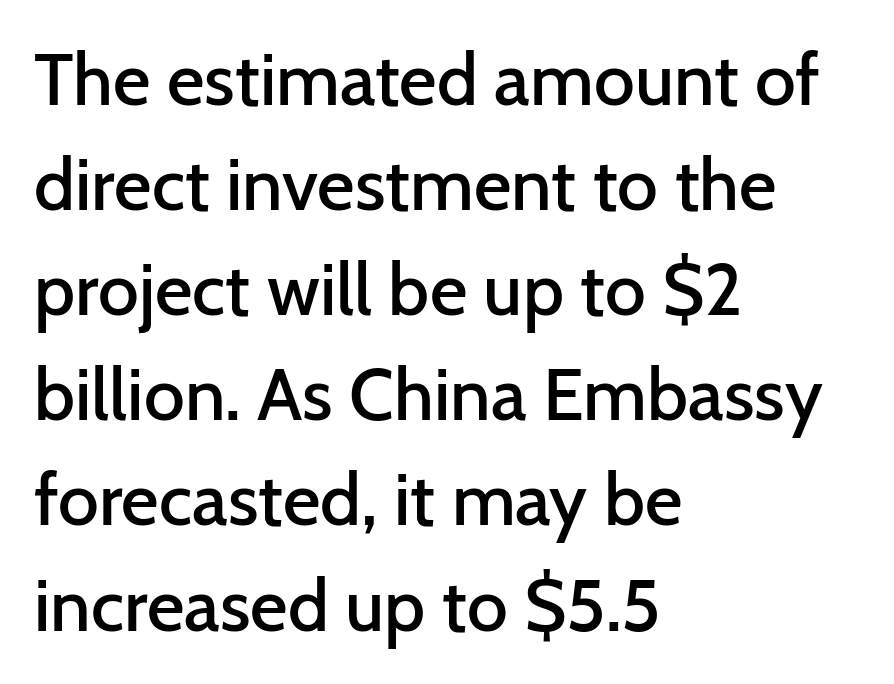
Q: Is the text bold? A: Semi-bold.
Q: Is the text italic (slanted)? A: No, it is upright.
Q: Is the typeface a serif or a sans-serif typeface? A: Sans-serif.
Q: Is the text underlined? A: No.
Q: How is the paragraph aligned? A: Left-aligned.
Q: Is the spacing between letters normal or unusually wide? A: Normal.
Q: Is the spacing between lines tight, normal or loose? A: Normal.
Q: Width (condensed, normal, or wide)? A: Normal.
Q: Stroke contrast? A: Low.
Q: x-height? A: Medium.
Q: Monospaced? A: No.
